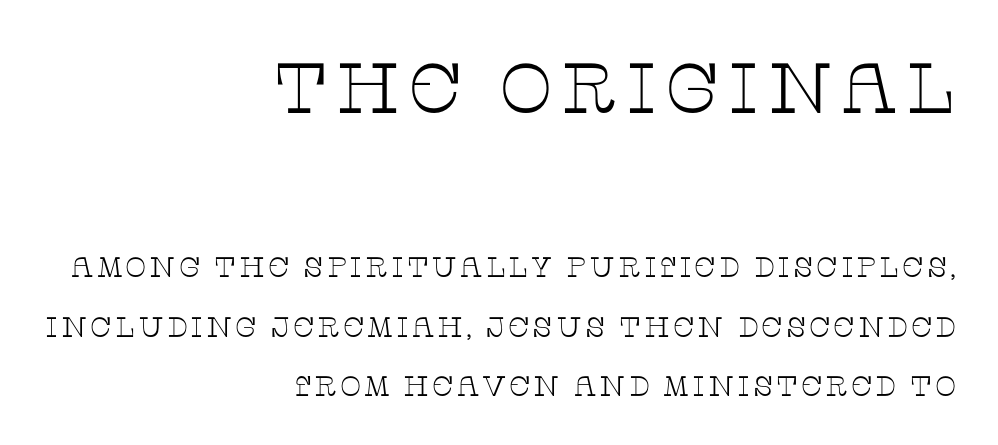
The image shows 71 px thin, wide serif type, upright; set right-aligned, loose line spacing (2.12x), not underlined; the first (top) block is 2.54x larger; low stroke contrast and a large x-height.
